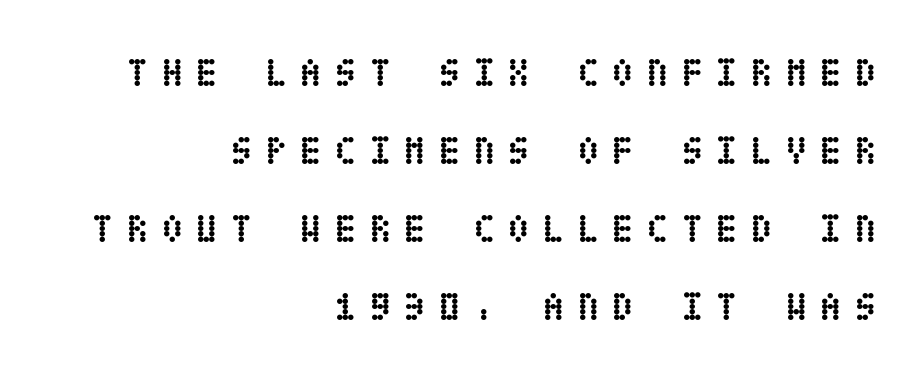
The image shows 40 px semibold, condensed type, upright; set right-aligned, loose line spacing (1.95x), unusually wide letter spacing (+0.32 em), not underlined; low stroke contrast and a large x-height.
